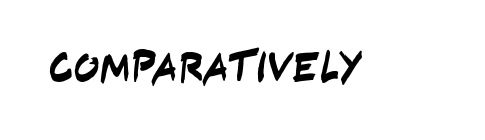
Q: Is the typeface a serif or a sans-serif typeface? A: Sans-serif.
Q: Is the text underlined? A: No.
Q: Is the spacing between letters normal or unusually wide? A: Normal.
Q: Width (condensed, normal, or wide)? A: Condensed.
Q: Stroke contrast? A: Low.
Q: x-height? A: Large.
Q: Monospaced? A: No.
